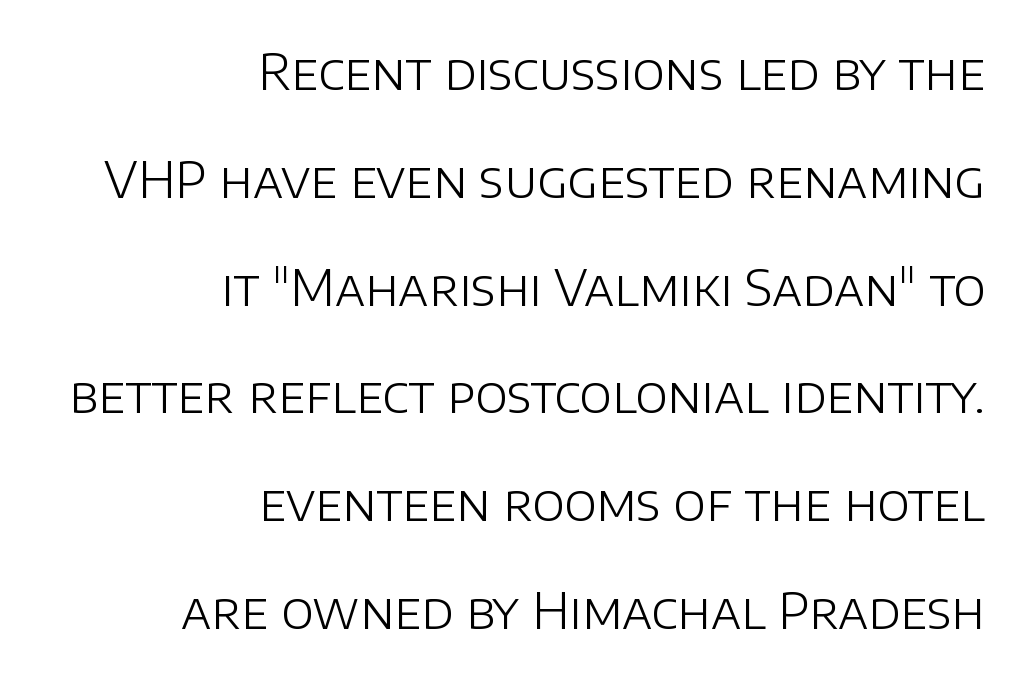
{"serif": "no", "italic": "no", "bold": "no", "weight": "light", "width": "normal", "stroke_contrast": "low", "x_height": "large", "monospaced": "no", "underline": "no", "align": "right", "line_spacing": "loose", "line_spacing_ratio": 2.2, "letter_spacing": "normal", "letter_spacing_em": 0.0, "glyph_px": 49}
